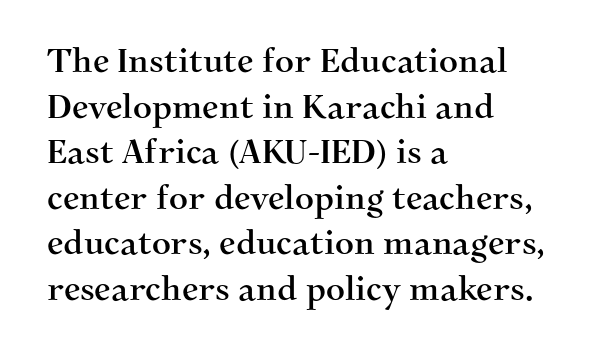
Is the block centered? No — it sits flush against the left margin. Rows of type keep a routine distance in the vertical direction. The type is set solid horizontally, with unmodified tracking. Quick note: underline off. The rendering uses natural spacing where letterforms have individual widths. To sum up the face: it has serifs.
